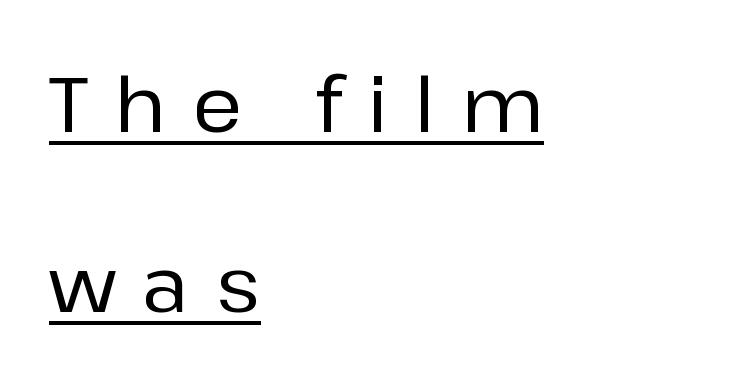
Unlike a traditional serif, this face leaves its strokes unadorned. The lines are spread far apart with generous leading. Does the lettering tilt? It doesn't — this is upright. Is this a fixed-width face? No — the glyphs have proportional, varying widths.
